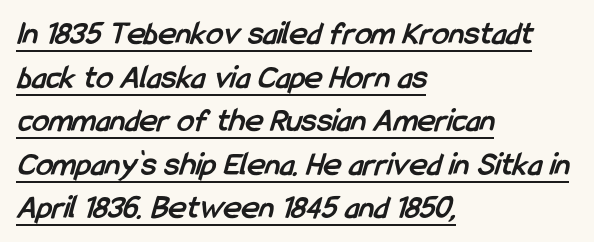
{"serif": "no", "bold": "yes", "weight": "semibold", "width": "condensed", "stroke_contrast": "low", "x_height": "medium", "monospaced": "no", "underline": "yes", "align": "left", "line_spacing": "normal", "line_spacing_ratio": 1.28, "letter_spacing": "normal", "letter_spacing_em": 0.0, "glyph_px": 34}
